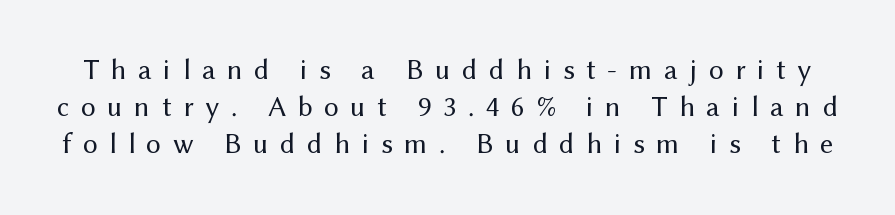
Q: Is the text bold? A: No.
Q: Is the text italic (slanted)? A: No, it is upright.
Q: Is the typeface a serif or a sans-serif typeface? A: Sans-serif.
Q: Is the text underlined? A: No.
Q: Is the spacing between letters normal or unusually wide? A: Unusually wide.
Q: Is the spacing between lines tight, normal or loose? A: Normal.
Q: Width (condensed, normal, or wide)? A: Normal.
Q: Stroke contrast? A: Medium.
Q: x-height? A: Medium.
Q: Monospaced? A: No.
